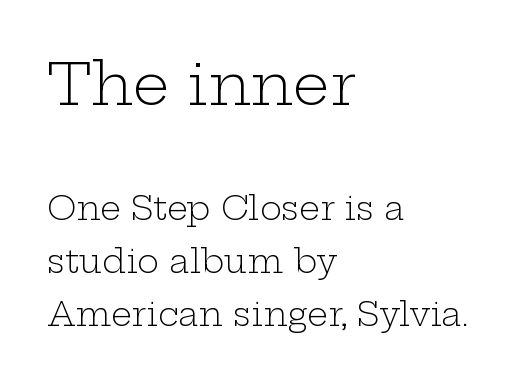
Q: Is the text bold? A: No.
Q: Is the text italic (slanted)? A: No, it is upright.
Q: Is the typeface a serif or a sans-serif typeface? A: Serif.
Q: Is the text underlined? A: No.
Q: How is the paragraph aligned? A: Left-aligned.
Q: Is the spacing between letters normal or unusually wide? A: Normal.
Q: Is the spacing between lines tight, normal or loose? A: Normal.
Q: Which block of text is set in a larger size, the first (top) or the second (bottom)? A: The first (top) one.
Q: Width (condensed, normal, or wide)? A: Wide.
Q: Stroke contrast? A: Low.
Q: x-height? A: Medium.
Q: Monospaced? A: No.
